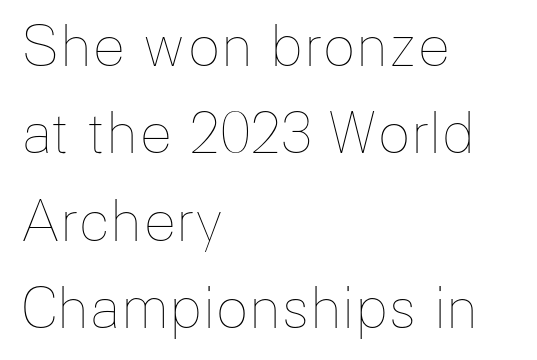
The letters advance in unequal steps, a hallmark of proportional type. Horizontal alignment here is leftward, the default for most running prose. This rendering leaves character spacing at its baseline value. Compared with a typical body face, this is equally light or lighter still. Honestly, the row spacing looks completely unremarkable.
